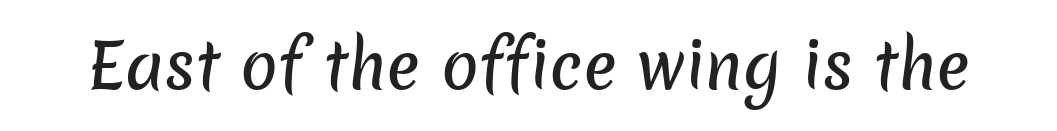
The image shows 62 px sans-serif type; set normal letter spacing, not underlined; low stroke contrast and a medium x-height.
